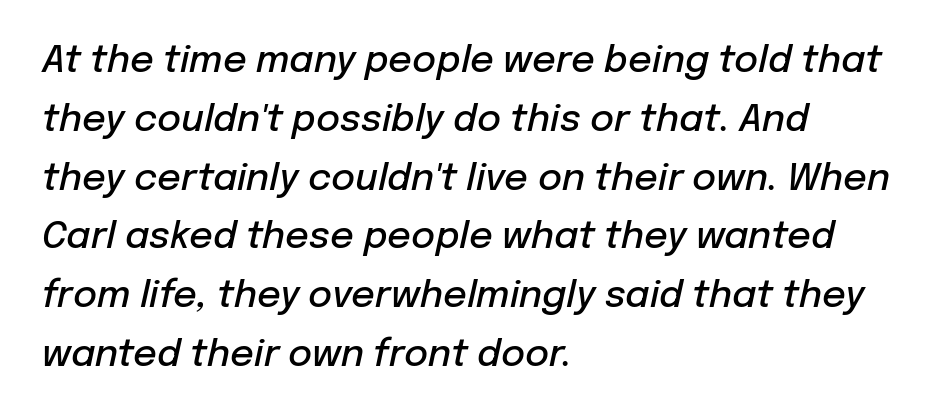
{"italic": "yes", "lean": "right", "slant_degrees": 12, "bold": "semi", "weight": "semibold", "width": "normal", "stroke_contrast": "low", "x_height": "medium", "monospaced": "no", "underline": "no", "align": "left", "line_spacing": "normal", "line_spacing_ratio": 1.59, "letter_spacing": "normal", "letter_spacing_em": 0.0, "glyph_px": 37}
